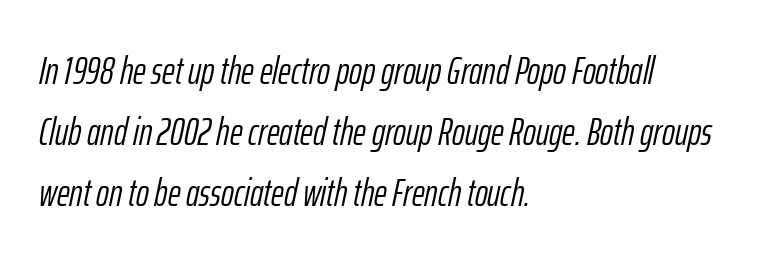
{"italic": "yes", "lean": "right", "slant_degrees": 12, "bold": "no", "weight": "light", "width": "condensed", "stroke_contrast": "low", "x_height": "medium", "monospaced": "no", "underline": "no", "align": "left", "line_spacing": "normal", "line_spacing_ratio": 1.56, "letter_spacing": "normal", "letter_spacing_em": 0.0, "glyph_px": 39}
